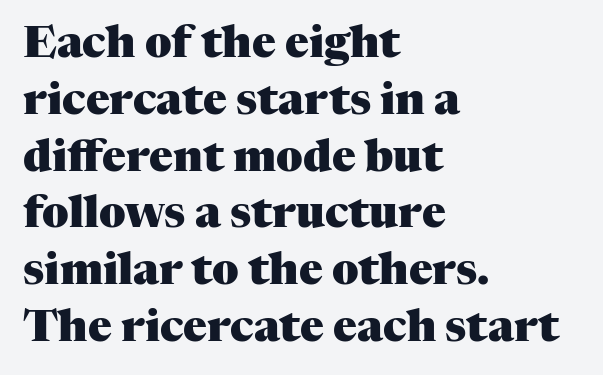
Q: Is the text bold? A: Yes.
Q: Is the text italic (slanted)? A: No, it is upright.
Q: Is the typeface a serif or a sans-serif typeface? A: Serif.
Q: Is the text underlined? A: No.
Q: How is the paragraph aligned? A: Left-aligned.
Q: Is the spacing between letters normal or unusually wide? A: Normal.
Q: Is the spacing between lines tight, normal or loose? A: Normal.
Q: Width (condensed, normal, or wide)? A: Normal.
Q: Stroke contrast? A: Medium.
Q: x-height? A: Medium.
Q: Monospaced? A: No.
